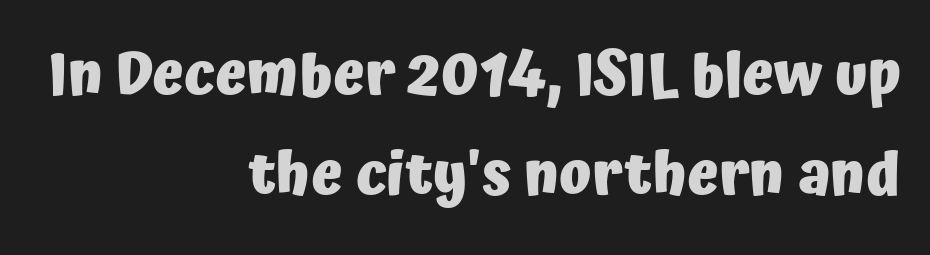
The image shows 59 px heavy sans-serif type, upright; set right-aligned, normal line spacing (1.7x), normal letter spacing, not underlined; low stroke contrast and a medium x-height.
